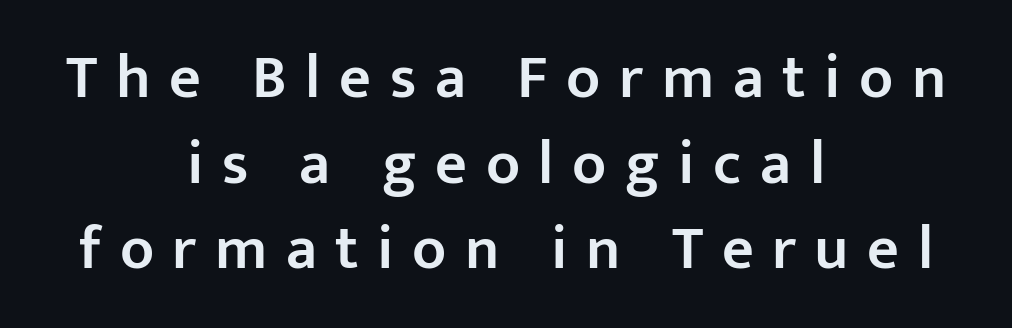
The image shows 62 px semibold sans-serif type, upright; set centered, normal line spacing (1.38x), unusually wide letter spacing (+0.3 em), not underlined; low stroke contrast and a medium x-height.
